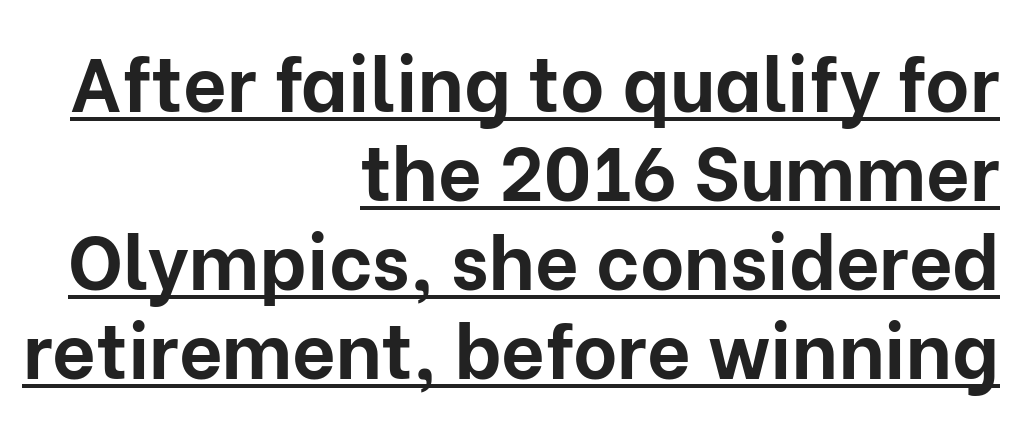
{"serif": "no", "italic": "no", "bold": "yes", "weight": "bold", "width": "normal", "stroke_contrast": "low", "x_height": "medium", "monospaced": "no", "underline": "yes", "align": "right", "line_spacing_ratio": 1.17, "letter_spacing": "normal", "letter_spacing_em": 0.0, "glyph_px": 76}
